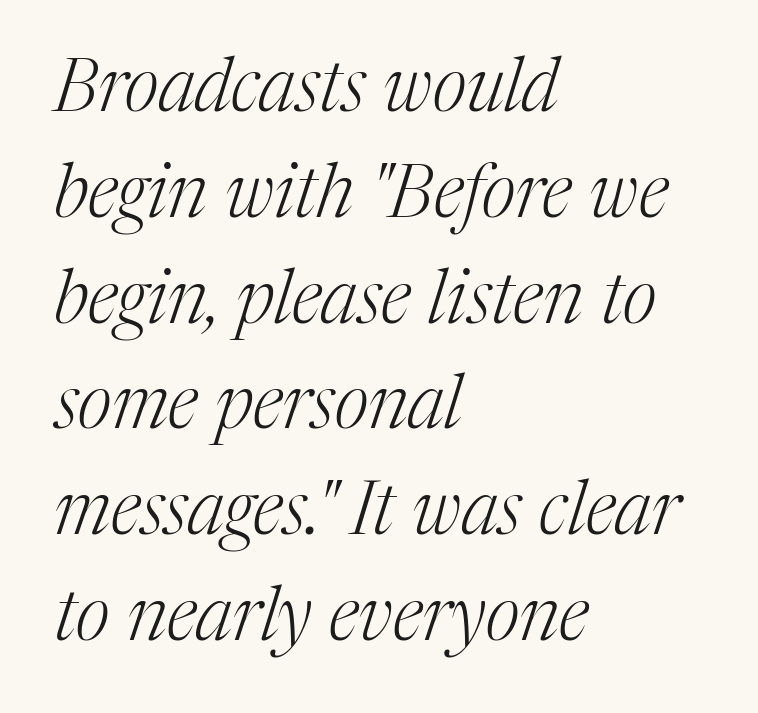
{"serif": "yes", "italic": "yes", "lean": "right", "slant_degrees": 17, "bold": "no", "weight": "light", "width": "normal", "stroke_contrast": "medium", "x_height": "medium", "monospaced": "no", "underline": "no", "align": "left", "line_spacing": "normal", "line_spacing_ratio": 1.43, "letter_spacing": "normal", "letter_spacing_em": 0.0, "glyph_px": 74}
